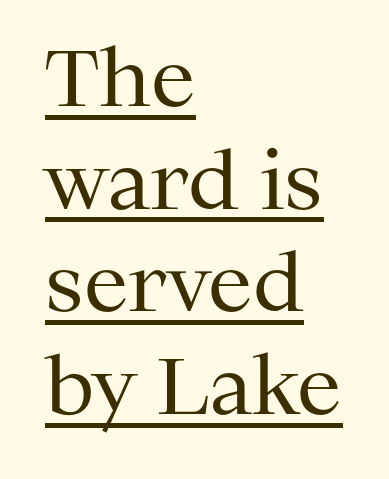
{"serif": "yes", "italic": "no", "bold": "no", "weight": "regular", "width": "normal", "stroke_contrast": "medium", "x_height": "medium", "monospaced": "no", "underline": "yes", "align": "left", "line_spacing": "normal", "line_spacing_ratio": 1.3, "letter_spacing": "normal", "letter_spacing_em": 0.0, "glyph_px": 79}
